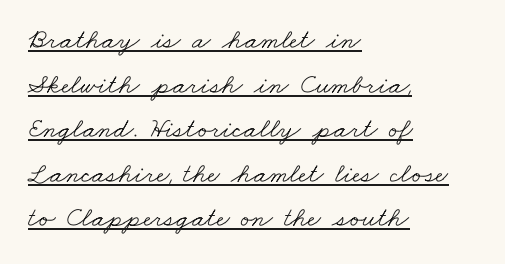
Do the characters align in a grid? No, the font is proportional. Notice how the passage keeps a crisp vertical edge on the left only. How are the letters spaced? Ordinarily, with no added tracking. The typeface has the unassuming heft of standard copy or less.
